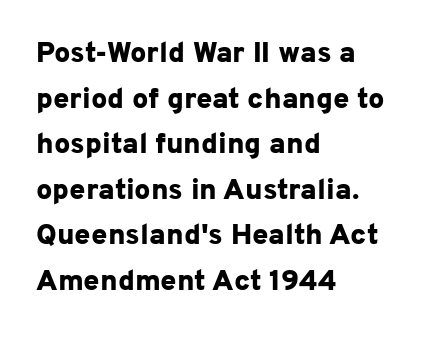
Q: Is the text bold? A: Yes.
Q: Is the text italic (slanted)? A: No, it is upright.
Q: Is the typeface a serif or a sans-serif typeface? A: Sans-serif.
Q: Is the text underlined? A: No.
Q: How is the paragraph aligned? A: Left-aligned.
Q: Is the spacing between letters normal or unusually wide? A: Normal.
Q: Is the spacing between lines tight, normal or loose? A: Normal.
Q: Width (condensed, normal, or wide)? A: Normal.
Q: Stroke contrast? A: Low.
Q: x-height? A: Medium.
Q: Monospaced? A: No.
